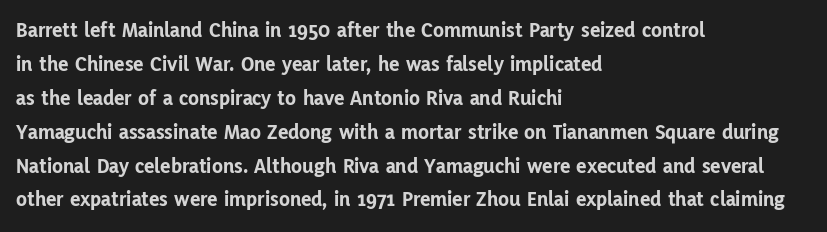
Q: Is the text bold? A: Yes.
Q: Is the text italic (slanted)? A: No, it is upright.
Q: Is the text underlined? A: No.
Q: How is the paragraph aligned? A: Left-aligned.
Q: Is the spacing between letters normal or unusually wide? A: Normal.
Q: Is the spacing between lines tight, normal or loose? A: Normal.
